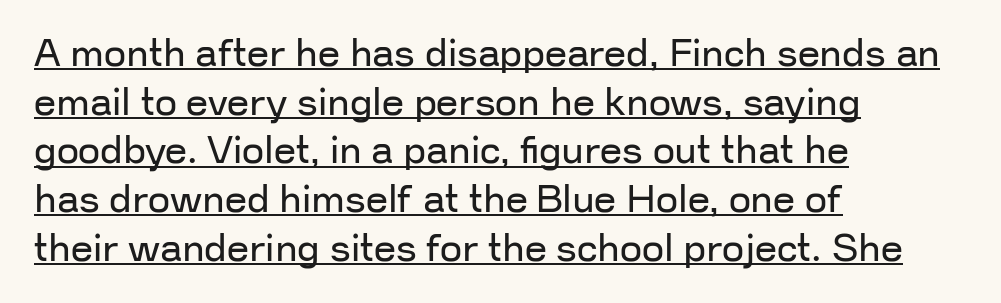
The image shows 39 px regular-weight sans-serif type, upright; set left-aligned, normal line spacing (1.25x), normal letter spacing, underlined; low stroke contrast and a medium x-height.
